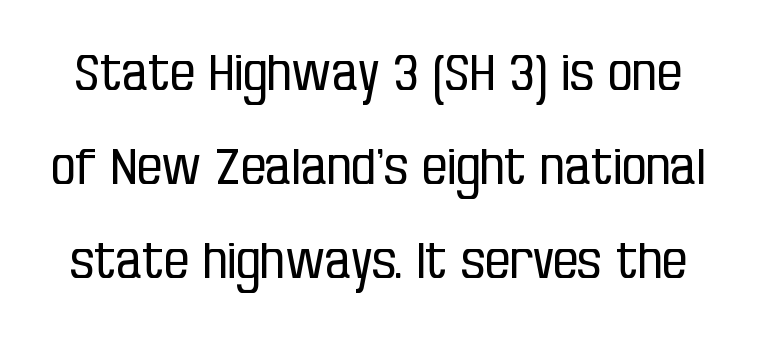
Is there any slant? The stems are plumb. Look at the tracking — it's just the regular setting, nothing added. The lines are spread far apart with generous leading. The strip under each line holds only bare page. Do the characters align in a grid? No, the font is proportional.
